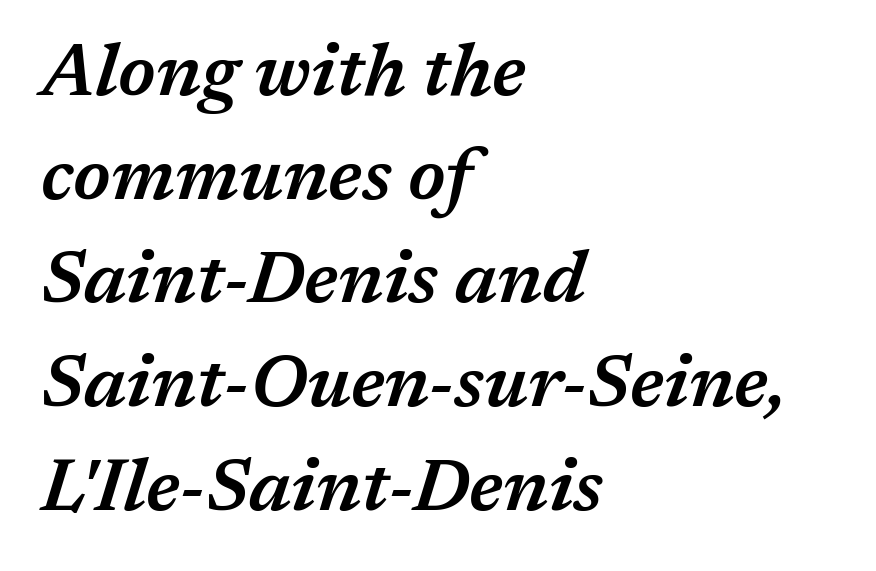
The image shows 73 px semibold type, italic (leaning right); set left-aligned, normal line spacing (1.42x), normal letter spacing, not underlined; medium stroke contrast and a medium x-height.
